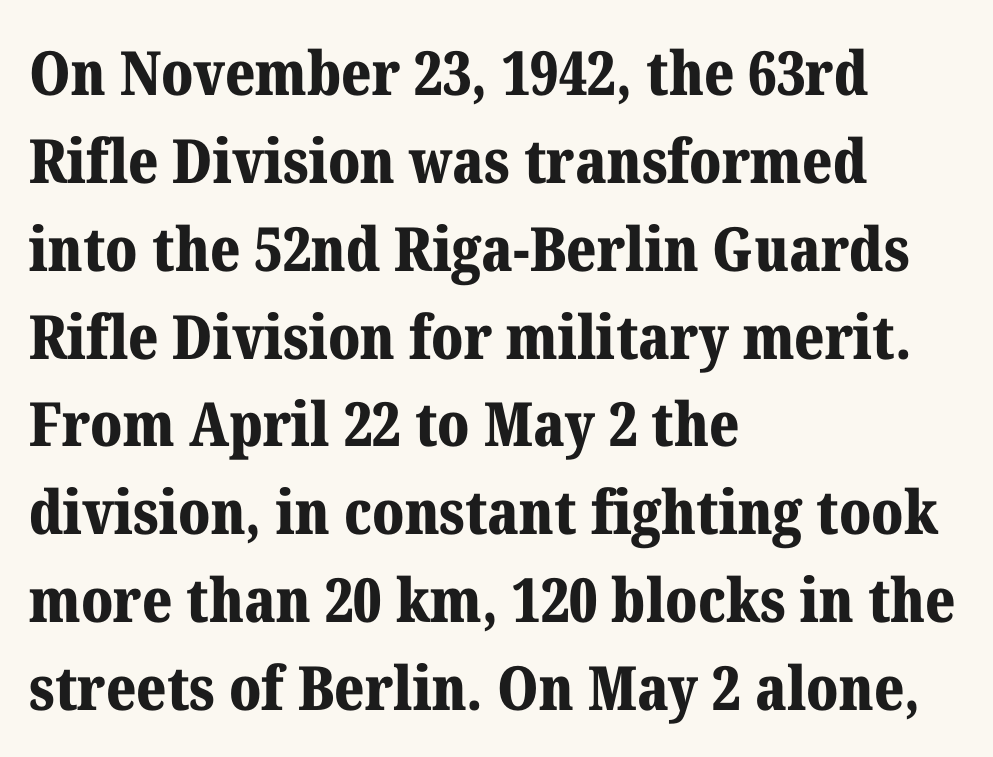
{"serif": "yes", "italic": "no", "bold": "yes", "weight": "bold", "width": "normal", "stroke_contrast": "medium", "x_height": "medium", "monospaced": "no", "underline": "no", "align": "left", "line_spacing": "normal", "line_spacing_ratio": 1.44, "letter_spacing": "normal", "letter_spacing_em": 0.0, "glyph_px": 61}
